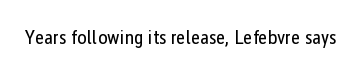
Posture: upright roman. Short note: letters normally spaced. The weight would be labelled regular, book, light, or lighter still. Lines of text with bare space underneath.
